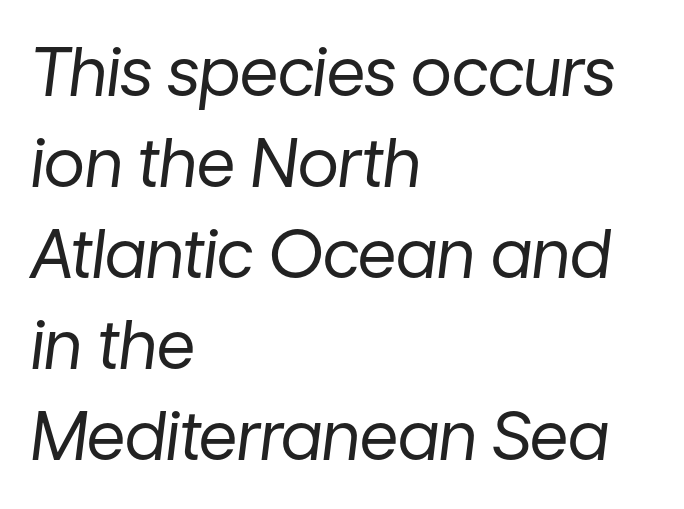
Q: Is the text bold? A: No.
Q: Is the text italic (slanted)? A: Yes, it leans right by about 7 degrees.
Q: Is the text underlined? A: No.
Q: How is the paragraph aligned? A: Left-aligned.
Q: Is the spacing between letters normal or unusually wide? A: Normal.
Q: Is the spacing between lines tight, normal or loose? A: Normal.
Q: Width (condensed, normal, or wide)? A: Normal.
Q: Stroke contrast? A: Low.
Q: x-height? A: Medium.
Q: Monospaced? A: No.
